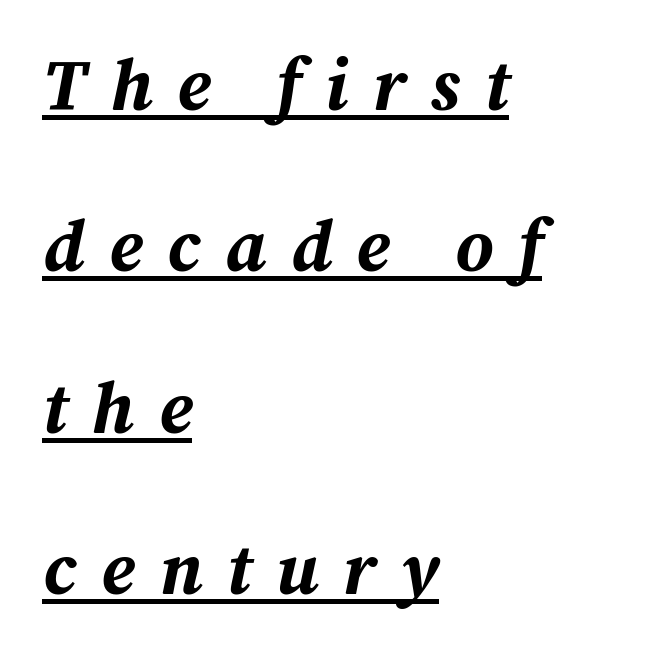
{"italic": "yes", "lean": "right", "slant_degrees": 12, "bold": "yes", "weight": "bold", "width": "normal", "stroke_contrast": "medium", "x_height": "medium", "monospaced": "no", "underline": "yes", "align": "left", "line_spacing": "loose", "line_spacing_ratio": 2.24, "letter_spacing": "wide", "letter_spacing_em": 0.34, "glyph_px": 72}
